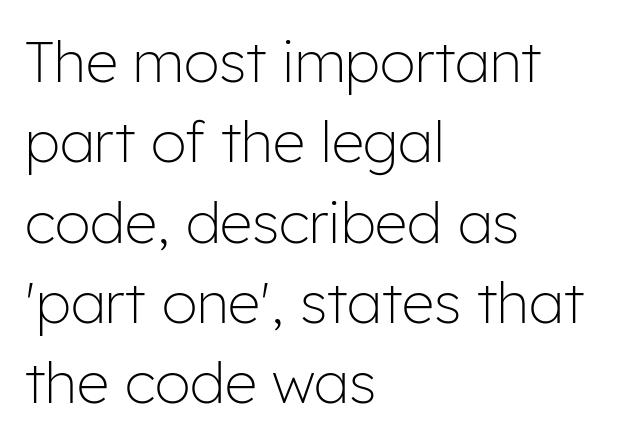
The zone under the glyphs is completely vacant. Do the characters align in a grid? No, the font is proportional. Teacher's note: observe the even left margin — that is flush-left alignment. To sum up the face: it is a sans, with no serifs.
